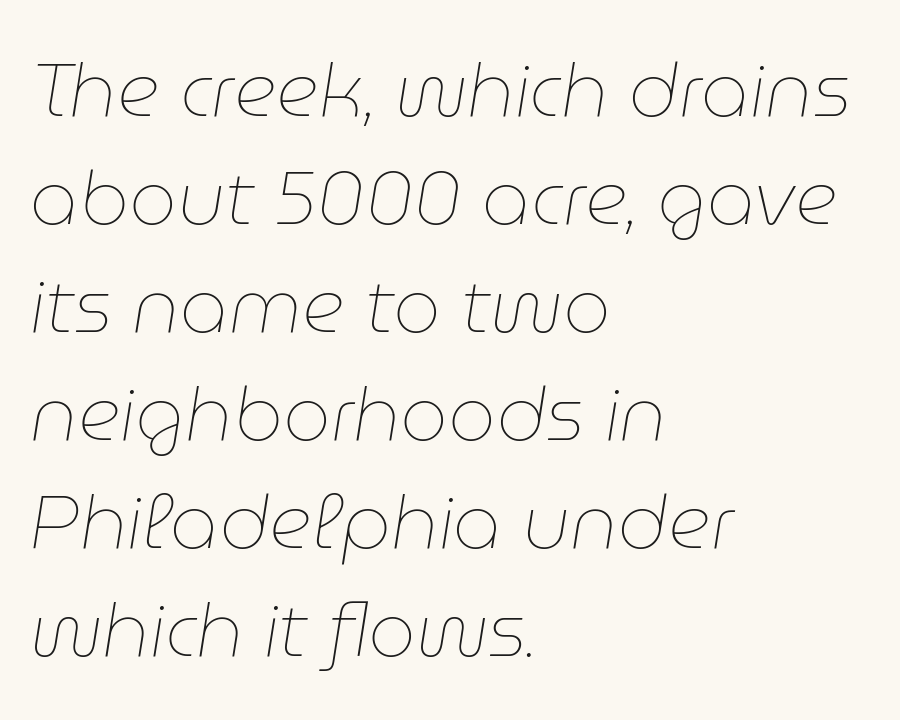
The image shows 75 px thin type, italic (leaning right); set left-aligned, normal line spacing (1.44x), normal letter spacing, not underlined; low stroke contrast and a medium x-height.
